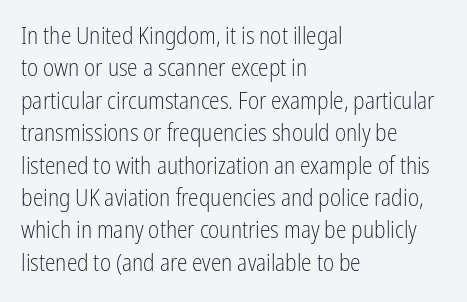
Q: Is the text bold? A: No.
Q: Is the text italic (slanted)? A: No, it is upright.
Q: Is the text underlined? A: No.
Q: How is the paragraph aligned? A: Left-aligned.
Q: Is the spacing between letters normal or unusually wide? A: Normal.
Q: Is the spacing between lines tight, normal or loose? A: Normal.
